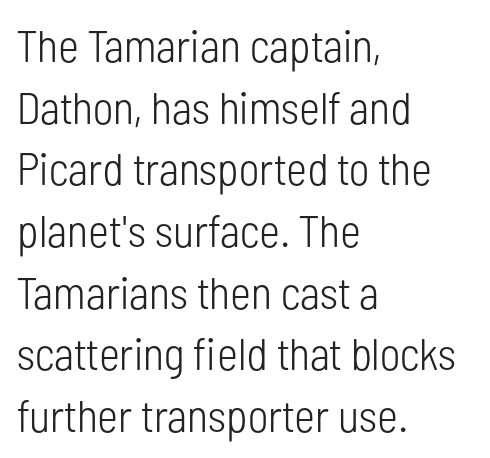
Q: Is the text bold? A: No.
Q: Is the text italic (slanted)? A: No, it is upright.
Q: Is the typeface a serif or a sans-serif typeface? A: Sans-serif.
Q: Is the text underlined? A: No.
Q: How is the paragraph aligned? A: Left-aligned.
Q: Is the spacing between letters normal or unusually wide? A: Normal.
Q: Is the spacing between lines tight, normal or loose? A: Normal.
Q: Width (condensed, normal, or wide)? A: Condensed.
Q: Stroke contrast? A: Low.
Q: x-height? A: Medium.
Q: Monospaced? A: No.
